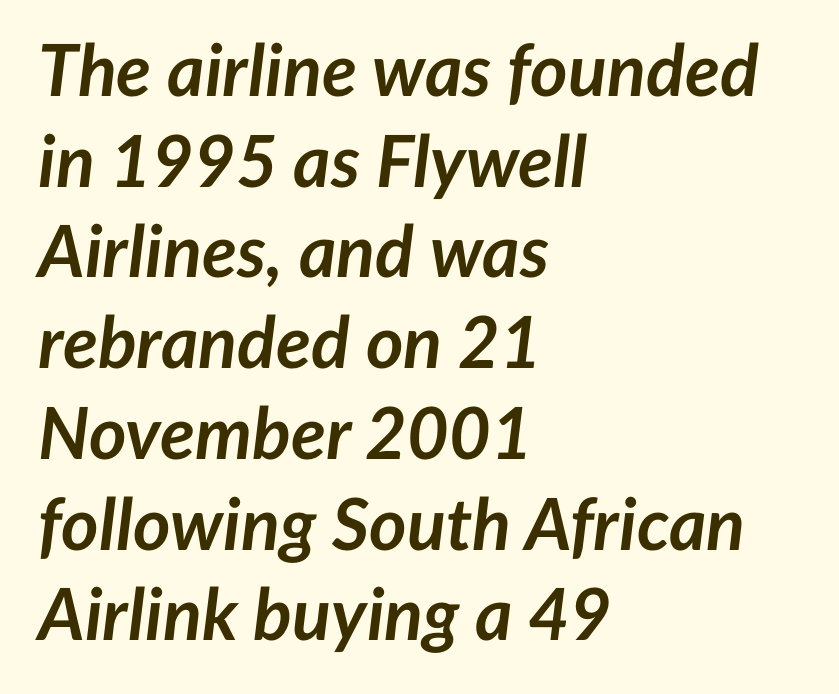
The image shows 72 px semibold type, italic (leaning right); set left-aligned, normal line spacing (1.26x), normal letter spacing, not underlined; low stroke contrast and a medium x-height.
